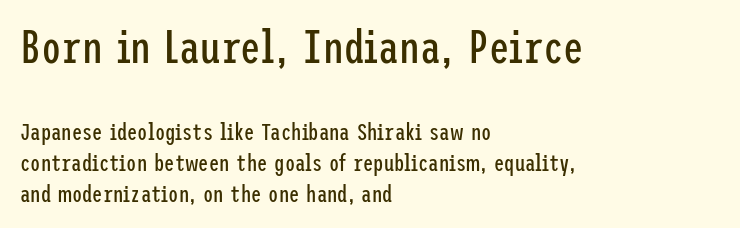
{"serif": "no", "italic": "no", "bold": "no", "weight": "regular", "width": "condensed", "stroke_contrast": "low", "x_height": "medium", "underline": "no", "align": "left", "line_spacing": "normal", "line_spacing_ratio": 1.34, "letter_spacing": "normal", "letter_spacing_em": 0.0, "larger_block": "first", "size_ratio": 2.0, "glyph_px": 46}
